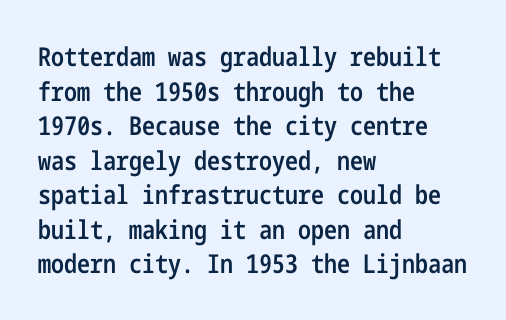
{"italic": "no", "bold": "semi", "underline": "no", "align": "left", "line_spacing": "normal", "line_spacing_ratio": 1.33, "letter_spacing": "normal", "letter_spacing_em": 0.0, "glyph_px": 26}
